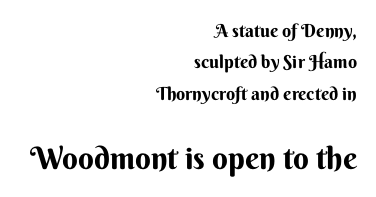
Q: Is the text bold? A: Yes.
Q: Is the text italic (slanted)? A: No, it is upright.
Q: Is the typeface a serif or a sans-serif typeface? A: Sans-serif.
Q: Is the text underlined? A: No.
Q: How is the paragraph aligned? A: Right-aligned.
Q: Is the spacing between letters normal or unusually wide? A: Normal.
Q: Which block of text is set in a larger size, the first (top) or the second (bottom)? A: The second (bottom) one.
Q: Width (condensed, normal, or wide)? A: Normal.
Q: Stroke contrast? A: Medium.
Q: x-height? A: Small.
Q: Monospaced? A: No.
